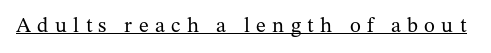
Is the stroke heavy? The answer is a plain regular-or-lighter. Beneath each row of characters lies a ruled line. When letters stand straight like this, we call the style roman or upright. Short note: letters widely spaced.
